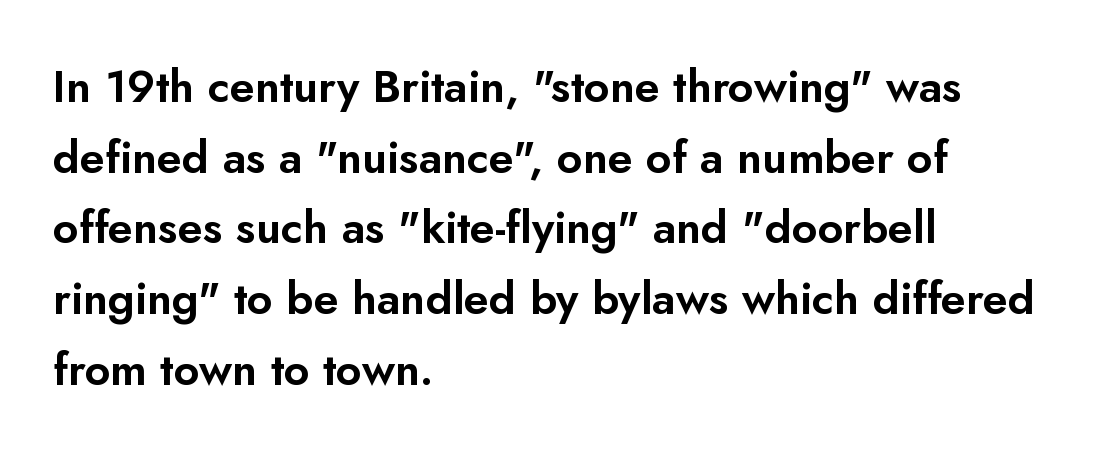
Q: Is the text italic (slanted)? A: No, it is upright.
Q: Is the typeface a serif or a sans-serif typeface? A: Sans-serif.
Q: Is the text underlined? A: No.
Q: How is the paragraph aligned? A: Left-aligned.
Q: Is the spacing between letters normal or unusually wide? A: Normal.
Q: Is the spacing between lines tight, normal or loose? A: Normal.
Q: Width (condensed, normal, or wide)? A: Normal.
Q: Stroke contrast? A: Low.
Q: x-height? A: Small.
Q: Monospaced? A: No.
